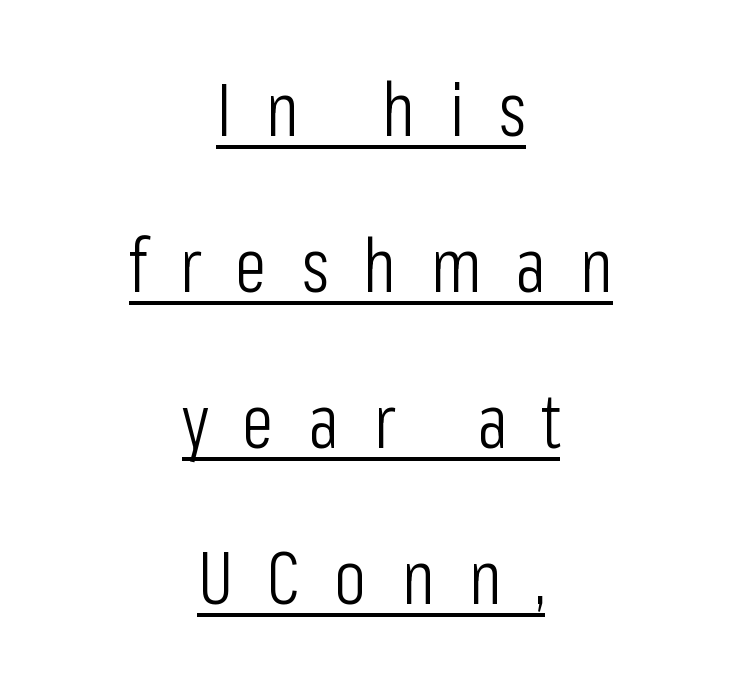
{"serif": "no", "italic": "no", "bold": "no", "weight": "light", "width": "condensed", "stroke_contrast": "low", "x_height": "medium", "monospaced": "no", "underline": "yes", "align": "center", "line_spacing": "loose", "line_spacing_ratio": 2.08, "letter_spacing": "wide", "letter_spacing_em": 0.45, "glyph_px": 75}
